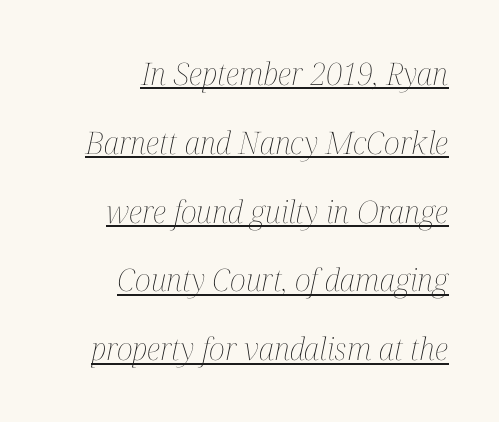
{"italic": "yes", "lean": "right", "slant_degrees": 12, "bold": "no", "weight": "thin", "width": "condensed", "stroke_contrast": "medium", "x_height": "medium", "monospaced": "no", "underline": "yes", "align": "right", "line_spacing": "loose", "line_spacing_ratio": 2.22, "letter_spacing": "normal", "letter_spacing_em": 0.0, "glyph_px": 31}
